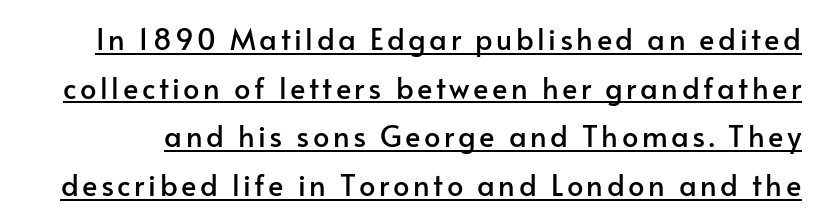
Is this a sans? Yes — the strokes have no serifs. The lettering holds an erect, upright posture throughout. The passage shown stacks its lines at a standard gap. The specimen includes a rule beneath the text block's lines.
